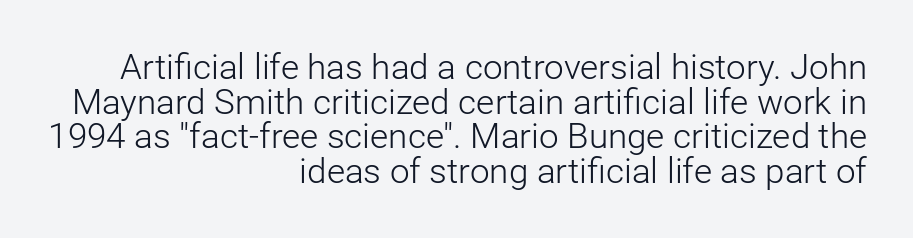
{"serif": "no", "italic": "no", "bold": "no", "weight": "light", "width": "normal", "stroke_contrast": "low", "x_height": "medium", "monospaced": "no", "underline": "no", "align": "right", "line_spacing": "tight", "line_spacing_ratio": 0.99, "letter_spacing": "normal", "letter_spacing_em": 0.0, "glyph_px": 35}
